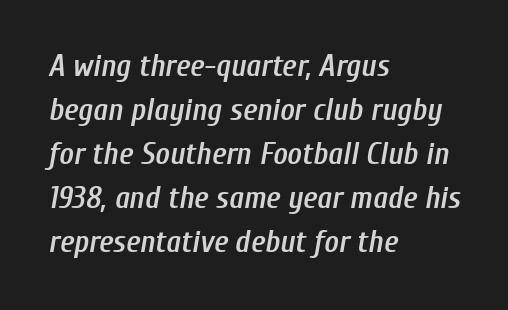
The image shows 31 px semibold, condensed type, italic (leaning right); set left-aligned, normal line spacing (1.42x), normal letter spacing, not underlined; low stroke contrast and a medium x-height.
